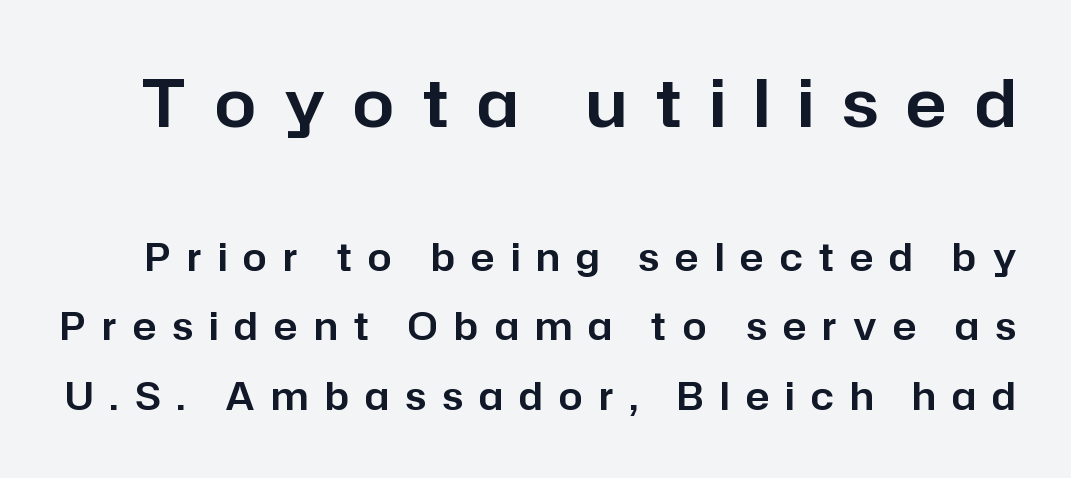
The image shows 66 px sans-serif type, upright; set line spacing 1.83x, unusually wide letter spacing (+0.43 em), not underlined; the first (top) block is 1.74x larger; low stroke contrast and a medium x-height.
